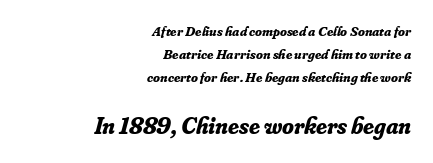
{"italic": "yes", "lean": "right", "slant_degrees": 16, "bold": "yes", "underline": "no", "align": "right", "line_spacing": "normal", "line_spacing_ratio": 1.63, "letter_spacing": "normal", "letter_spacing_em": 0.0, "larger_block": "second", "size_ratio": 1.71, "glyph_px": 24}
